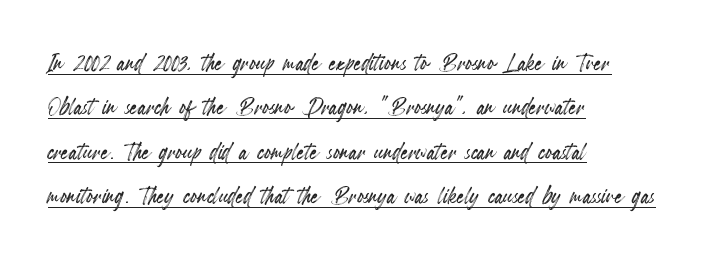
Underline: present. This rendering leaves character spacing at its baseline value. Each new line begins a customary step beneath the previous one.
